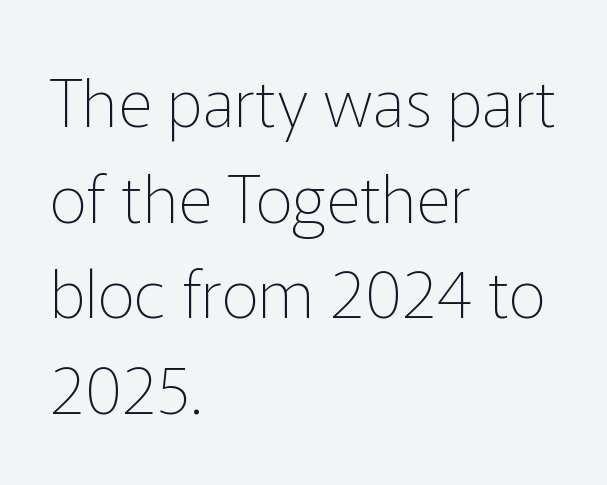
Q: Is the text bold? A: No.
Q: Is the text italic (slanted)? A: No, it is upright.
Q: Is the typeface a serif or a sans-serif typeface? A: Sans-serif.
Q: Is the text underlined? A: No.
Q: How is the paragraph aligned? A: Left-aligned.
Q: Is the spacing between letters normal or unusually wide? A: Normal.
Q: Is the spacing between lines tight, normal or loose? A: Normal.
Q: Width (condensed, normal, or wide)? A: Normal.
Q: Stroke contrast? A: Low.
Q: x-height? A: Medium.
Q: Monospaced? A: No.
